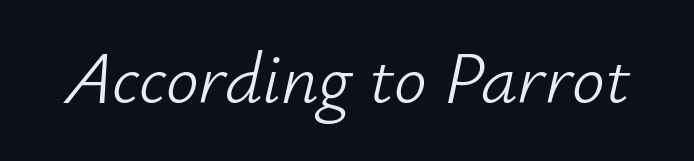
The image shows 73 px light type, italic (leaning right); set normal letter spacing, not underlined; low stroke contrast and a small x-height.
